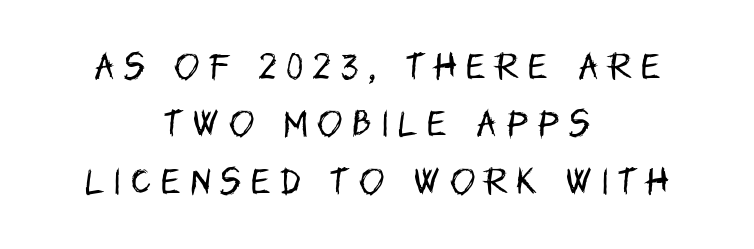
The strokes carry an ordinary text weight at most. Varying glyph widths throughout — classic text-font behaviour. Honestly, there is no underline to notice here at all. Each letter's strokes conclude bluntly, with no projecting serifs.
